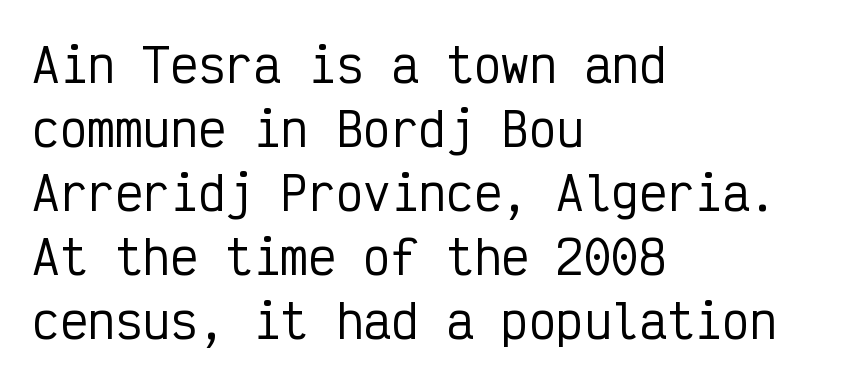
Reading down the block, your eye returns to a fixed left position each line. Is this a sans? Yes — the strokes have no serifs. Descender tails drop into unmarked territory. Think of a typewriter: that constant character pitch is what you see here. Nothing unusual about the tracking: characters are spaced as the font intends.
